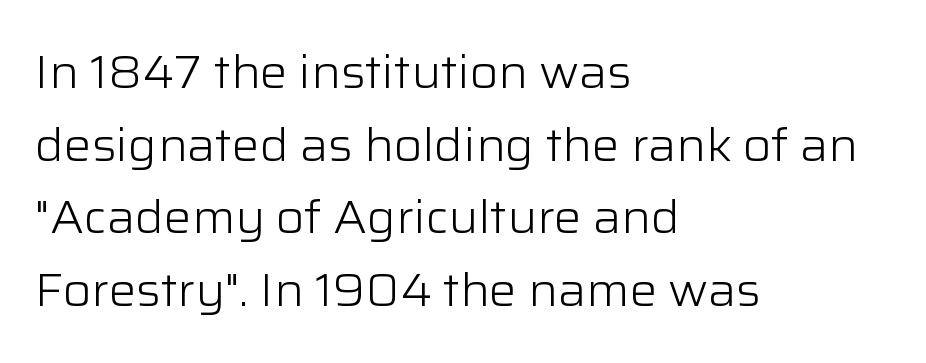
Regular leading. Left-aligned paragraph, ragged on the right. Between one letter and the next there's only the usual sliver of space. This is roman type, the default non-slanted kind.
